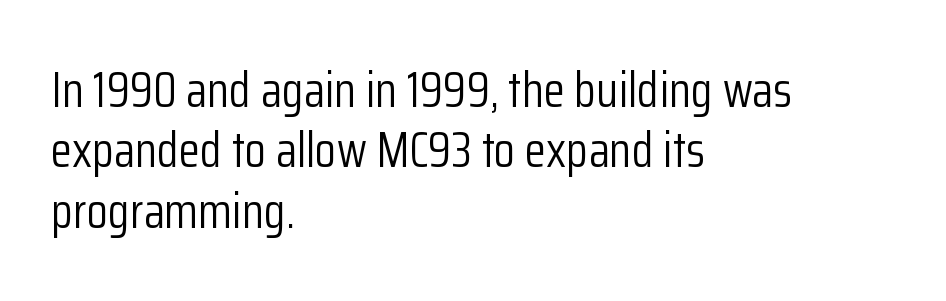
The letterforms sit shoulder to shoulder at normal distance. Has an underline been added? It has not. This sample has the flowing, uneven cadence of proportional lettering. A typesetter would label this face a sans. Nope, not italic — everything's standing straight. The rendering anchors every line to the left-hand side.
